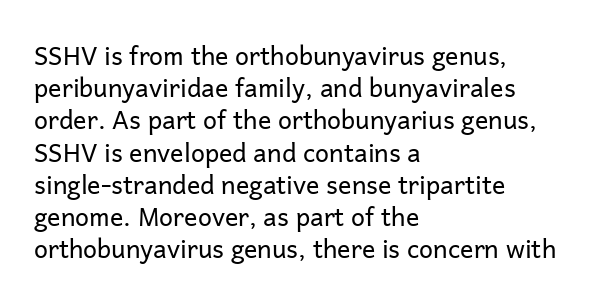
Q: Is the text bold? A: No.
Q: Is the text italic (slanted)? A: No, it is upright.
Q: Is the text underlined? A: No.
Q: How is the paragraph aligned? A: Left-aligned.
Q: Is the spacing between letters normal or unusually wide? A: Normal.
Q: Is the spacing between lines tight, normal or loose? A: Normal.
